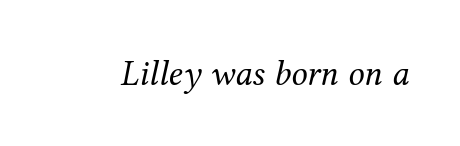
Q: Is the text bold? A: No.
Q: Is the text italic (slanted)? A: Yes, it leans right by about 12 degrees.
Q: Is the typeface a serif or a sans-serif typeface? A: Serif.
Q: Is the text underlined? A: No.
Q: Is the spacing between letters normal or unusually wide? A: Normal.
Q: Width (condensed, normal, or wide)? A: Normal.
Q: Stroke contrast? A: Medium.
Q: x-height? A: Medium.
Q: Monospaced? A: No.
